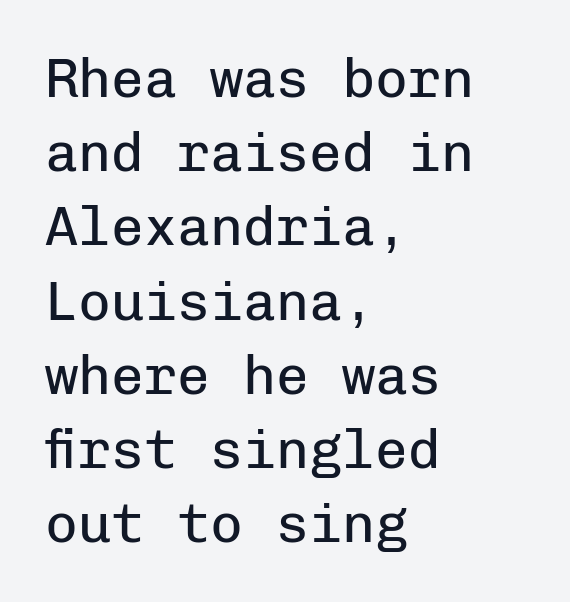
Each row of text sits above clean, open space. Nothing heavy about these letters — not bold at all. If you measured baseline to baseline, you'd find a middling distance. Monospaced: the letters line up in strict vertical columns. Notice how the passage keeps a crisp vertical edge on the left only. The characters display no serif detailing; their extremities are plain.
